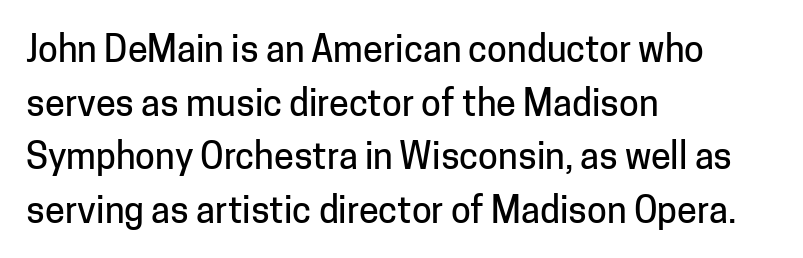
Q: Is the text italic (slanted)? A: No, it is upright.
Q: Is the typeface a serif or a sans-serif typeface? A: Sans-serif.
Q: Is the text underlined? A: No.
Q: How is the paragraph aligned? A: Left-aligned.
Q: Is the spacing between letters normal or unusually wide? A: Normal.
Q: Is the spacing between lines tight, normal or loose? A: Normal.
Q: Width (condensed, normal, or wide)? A: Normal.
Q: Stroke contrast? A: Low.
Q: x-height? A: Medium.
Q: Monospaced? A: No.
